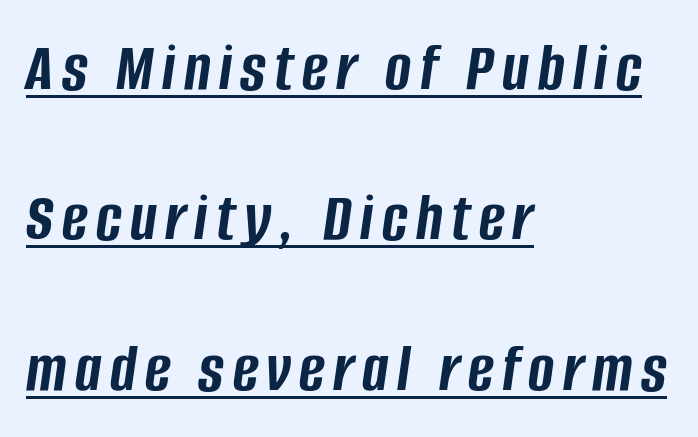
{"italic": "yes", "lean": "right", "slant_degrees": 8, "bold": "yes", "weight": "semibold", "width": "condensed", "stroke_contrast": "low", "x_height": "large", "monospaced": "no", "underline": "yes", "align": "left", "line_spacing": "loose", "line_spacing_ratio": 2.15, "glyph_px": 70}
